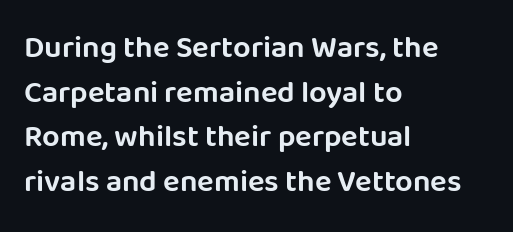
Line starts are locked; line ends wander. The line-height multiplier appears to be the usual default. The rendering keeps characters at their native spacing. Looks like regular typesetting: each glyph gets only the width it needs. Only glyphs here, with clear space below each row. Nope, no serifs anywhere on these letters.
